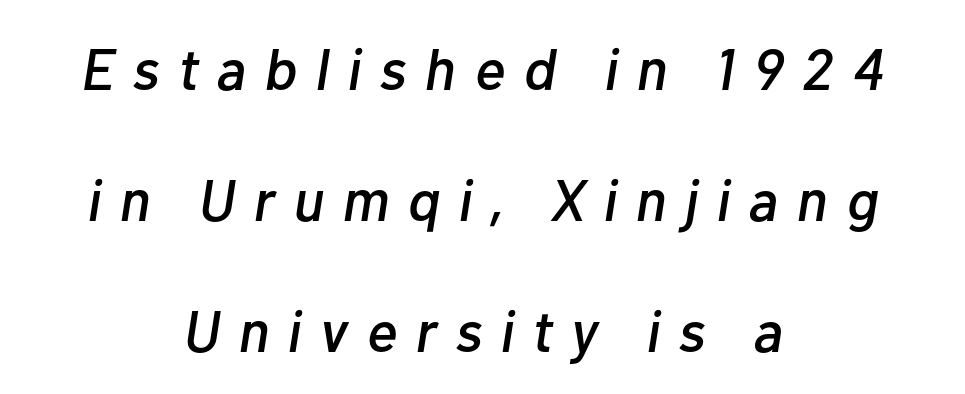
Unmarked baselines from the first word to the last. Students, observe: this is what heavily led, spacious text looks like. An italicized treatment has been applied to the whole sample. Here the glyphs are tracked loosely, breaking word shapes into spaced letters. Think of a printed novel: that variable character pitch is what you see here.
